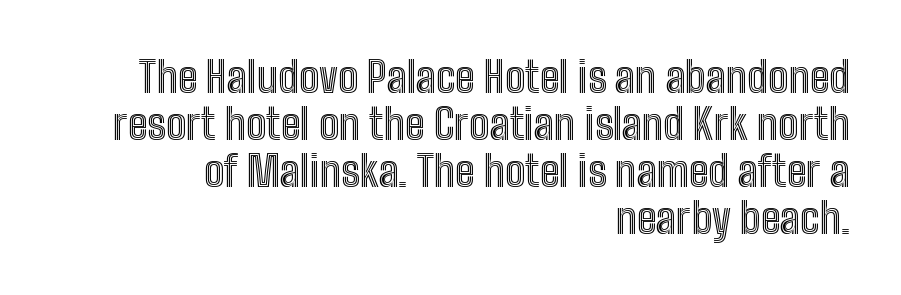
Q: Is the text italic (slanted)? A: No, it is upright.
Q: Is the text underlined? A: No.
Q: How is the paragraph aligned? A: Right-aligned.
Q: Is the spacing between letters normal or unusually wide? A: Normal.
Q: Is the spacing between lines tight, normal or loose? A: Tight.
Q: Width (condensed, normal, or wide)? A: Condensed.
Q: x-height? A: Medium.
Q: Monospaced? A: No.
